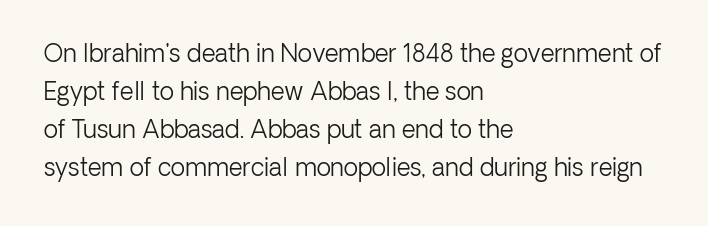
{"italic": "no", "bold": "no", "underline": "no", "align": "left", "line_spacing": "normal", "line_spacing_ratio": 1.58, "letter_spacing": "normal", "letter_spacing_em": 0.0, "glyph_px": 24}
